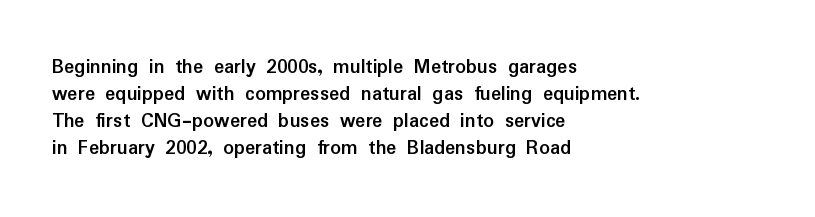
Which margin do the lines hug? The left one — the right edge is uneven. The foot of each line stays bare and open. Strokes here are thick enough to call this a true bold. Does the lettering tilt? It doesn't — this is upright. You could call the tracking neutral — neither tight nor loose. Interline gaps are of average width in this sample.
